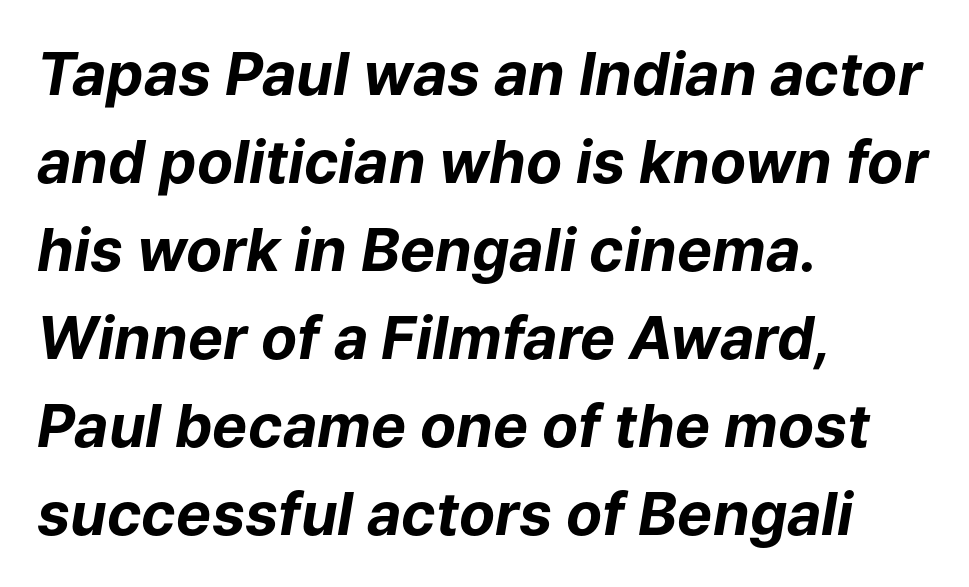
The image shows 59 px bold type, italic (leaning right); set left-aligned, normal line spacing (1.49x), normal letter spacing, not underlined; low stroke contrast and a medium x-height.
